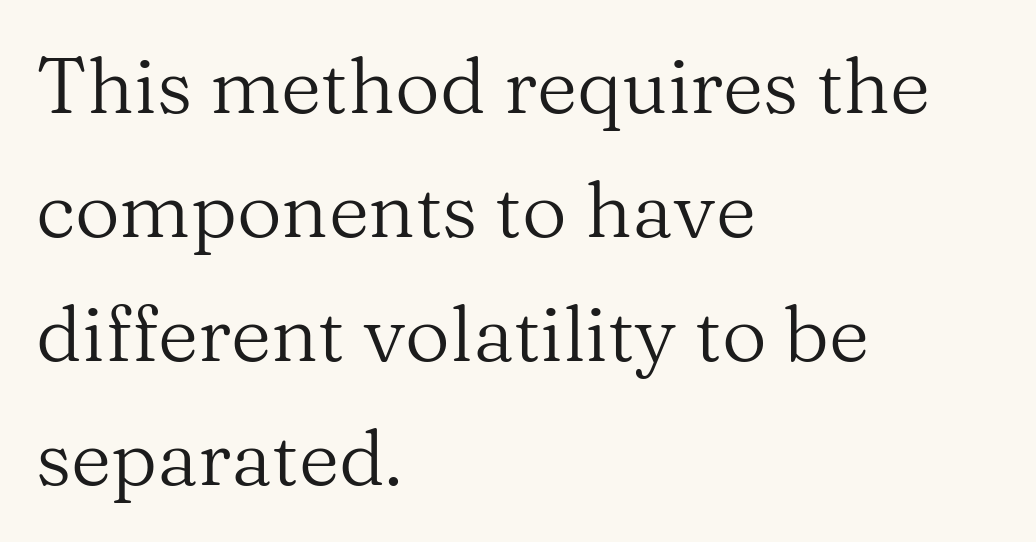
{"serif": "yes", "italic": "no", "bold": "no", "weight": "regular", "width": "normal", "stroke_contrast": "medium", "x_height": "medium", "monospaced": "no", "underline": "no", "align": "left", "line_spacing": "normal", "line_spacing_ratio": 1.59, "letter_spacing": "normal", "letter_spacing_em": 0.0, "glyph_px": 78}
